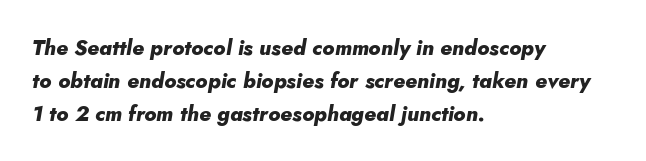
{"italic": "yes", "lean": "right", "slant_degrees": 5, "bold": "yes", "underline": "no", "align": "left", "line_spacing": "normal", "line_spacing_ratio": 1.56, "letter_spacing": "normal", "letter_spacing_em": 0.0, "glyph_px": 21}
